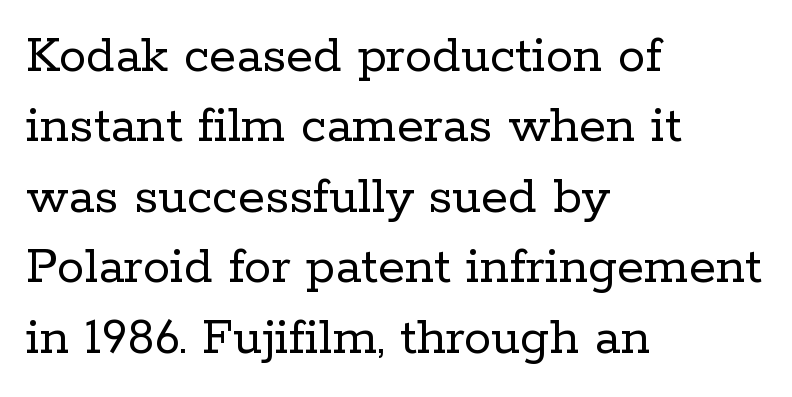
Vertically, the passage feels balanced, rows spaced as you'd expect. Has an underline been added? It has not. Look at the tracking — it's just the regular setting, nothing added. Think of a printed novel: that variable character pitch is what you see here.
